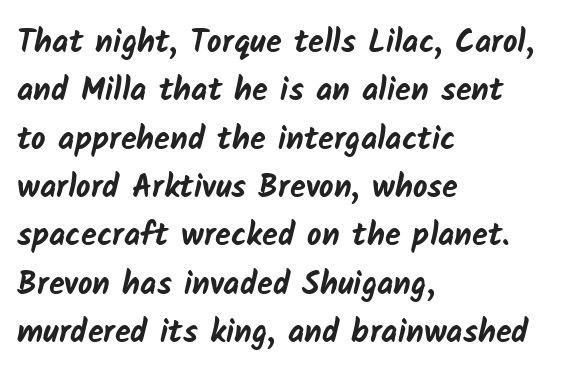
The image shows 32 px bold sans-serif type; set left-aligned, normal line spacing (1.51x), normal letter spacing, not underlined; low stroke contrast and a medium x-height.
